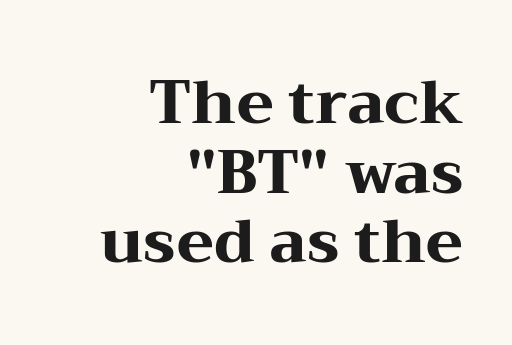
The image shows 61 px heavy, wide serif type, upright; set right-aligned, tight line spacing (1.14x), normal letter spacing, not underlined; medium stroke contrast and a medium x-height.
